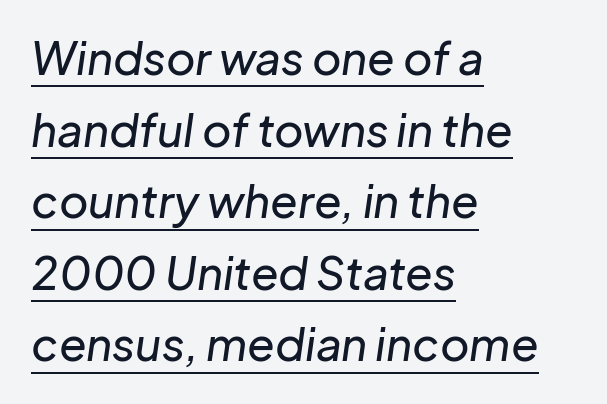
The image shows 45 px text type, italic (leaning right); set left-aligned, normal line spacing (1.59x), normal letter spacing, underlined; low stroke contrast and a medium x-height.
